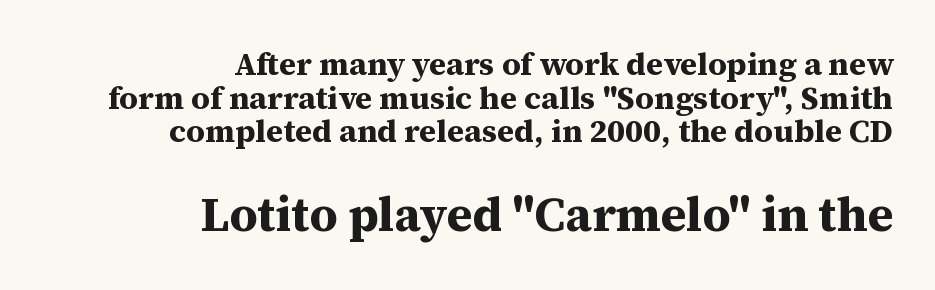
The typography opts for an upright posture over an oblique one. Spacing verdict: proportional, widths tailored to each character. Horizontally, the lines are justified to the trailing edge only. Top chunk: small. Bottom chunk: large. Successive baselines arrive quickly, one right under another. Every letter is thick-stroked: bold, no question.
